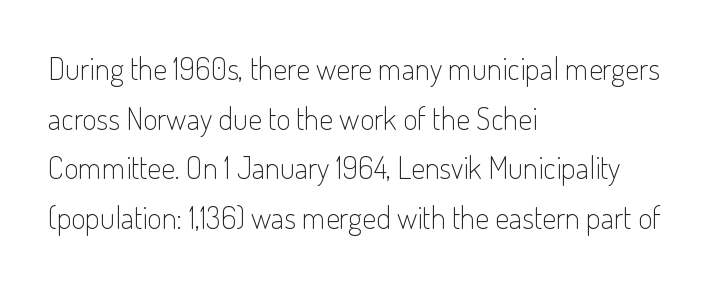
The image shows 31 px light, condensed sans-serif type, upright; set left-aligned, normal line spacing (1.6x), normal letter spacing, not underlined; low stroke contrast and a small x-height.
